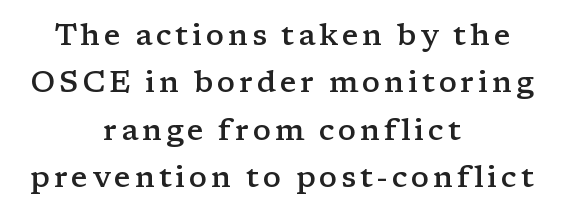
The image shows 30 px semibold, wide serif type, upright; set centered, normal line spacing (1.58x), not underlined; low stroke contrast and a medium x-height.
